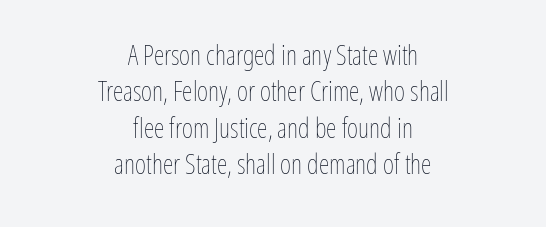
{"italic": "no", "bold": "no", "underline": "no", "align": "center", "line_spacing": "normal", "line_spacing_ratio": 1.35, "letter_spacing": "normal", "letter_spacing_em": 0.0, "glyph_px": 27}
